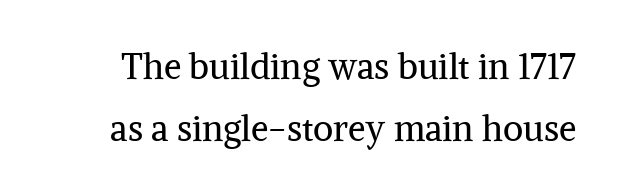
{"serif": "yes", "italic": "no", "bold": "no", "weight": "regular", "width": "normal", "stroke_contrast": "medium", "x_height": "medium", "monospaced": "no", "underline": "no", "line_spacing_ratio": 1.78, "letter_spacing": "normal", "letter_spacing_em": 0.0, "glyph_px": 35}
